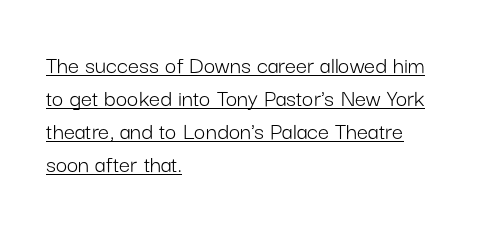
Q: Is the text bold? A: No.
Q: Is the text italic (slanted)? A: No, it is upright.
Q: Is the text underlined? A: Yes.
Q: How is the paragraph aligned? A: Left-aligned.
Q: Is the spacing between letters normal or unusually wide? A: Normal.
Q: Is the spacing between lines tight, normal or loose? A: Normal.
